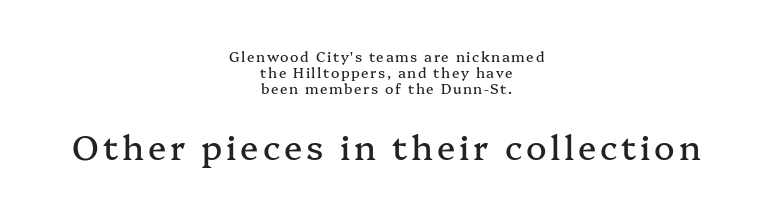
Quick note: underline off. The passage is arranged like a title page — every line centered. Look at the bottom of the vertical strokes: they flare into serifs here. Quick note: not italic, upright. One glance says dense: line gaps are narrower than usual. Looks like regular typesetting: each glyph gets only the width it needs.
